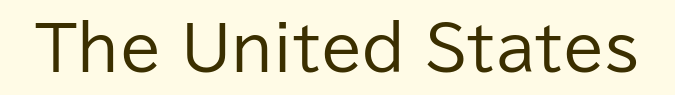
Q: Is the text bold? A: No.
Q: Is the text italic (slanted)? A: No, it is upright.
Q: Is the typeface a serif or a sans-serif typeface? A: Sans-serif.
Q: Is the text underlined? A: No.
Q: Is the spacing between letters normal or unusually wide? A: Normal.
Q: Width (condensed, normal, or wide)? A: Normal.
Q: Stroke contrast? A: Low.
Q: x-height? A: Medium.
Q: Monospaced? A: No.
